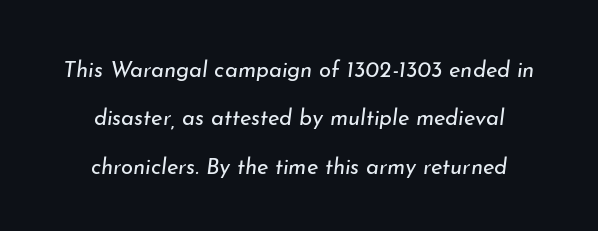
Q: Is the text bold? A: No.
Q: Is the text italic (slanted)? A: Yes, it leans right by about 7 degrees.
Q: Is the text underlined? A: No.
Q: How is the paragraph aligned? A: Centered.
Q: Is the spacing between letters normal or unusually wide? A: Normal.
Q: Is the spacing between lines tight, normal or loose? A: Loose.
